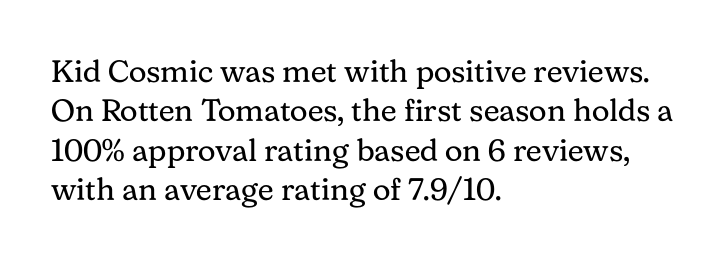
Is this a fixed-width face? No — the glyphs have proportional, varying widths. Summary of weight: not heavy and not bold. Unlike italic type, these characters show no tilt at all. This rendering employs a face with finishing strokes, i.e., a serif. Descender tails drop into unmarked territory. Whoever set this chose a conventional vertical rhythm.
